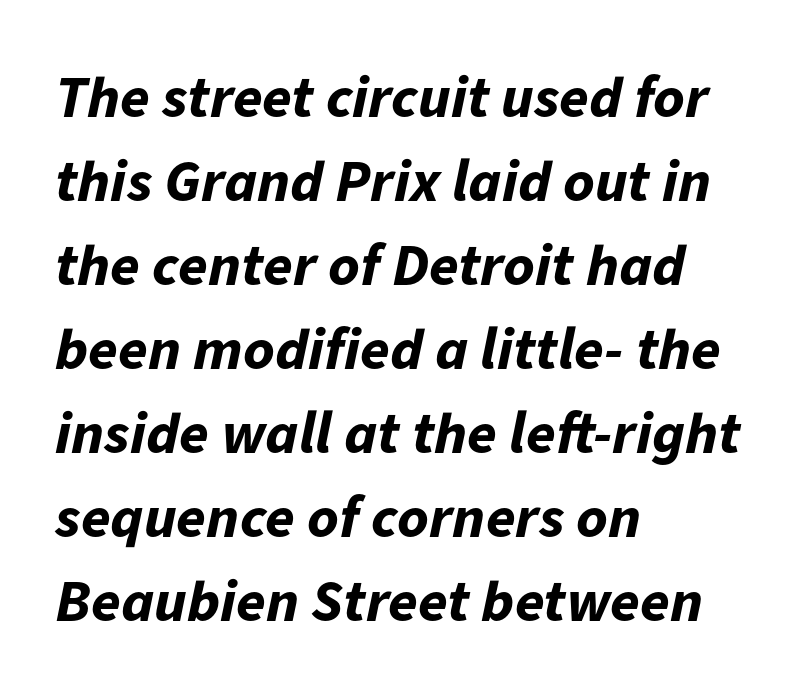
The image shows 60 px bold type, italic (leaning right); set left-aligned, normal line spacing (1.4x), normal letter spacing, not underlined; low stroke contrast and a medium x-height.
